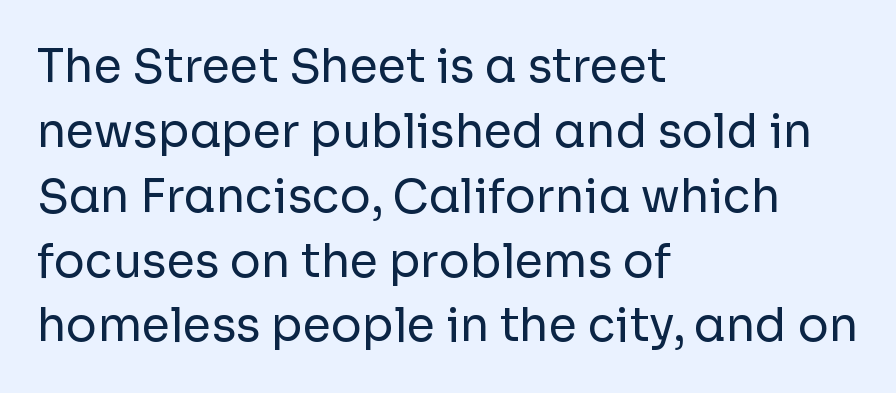
The image shows 46 px regular-weight sans-serif type, upright; set left-aligned, normal line spacing (1.41x), normal letter spacing, not underlined; low stroke contrast and a medium x-height.
